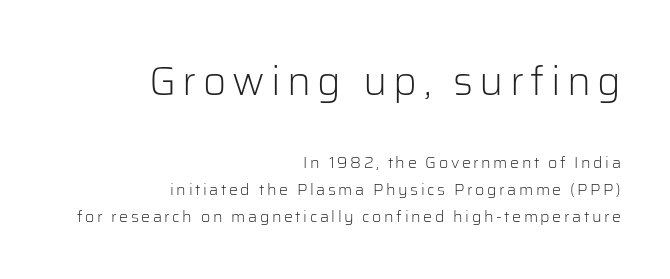
Q: Is the text bold? A: No.
Q: Is the text italic (slanted)? A: No, it is upright.
Q: Is the typeface a serif or a sans-serif typeface? A: Sans-serif.
Q: Is the text underlined? A: No.
Q: How is the paragraph aligned? A: Right-aligned.
Q: Is the spacing between lines tight, normal or loose? A: Normal.
Q: Which block of text is set in a larger size, the first (top) or the second (bottom)? A: The first (top) one.
Q: Width (condensed, normal, or wide)? A: Normal.
Q: Stroke contrast? A: Low.
Q: x-height? A: Medium.
Q: Monospaced? A: No.
